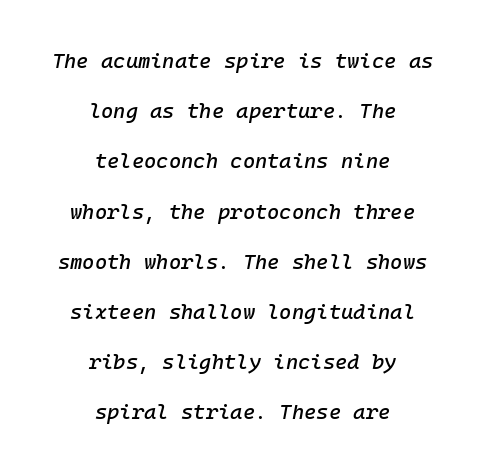
{"italic": "yes", "lean": "right", "slant_degrees": 10, "underline": "no", "align": "center", "line_spacing": "loose", "line_spacing_ratio": 2.39, "letter_spacing": "normal", "letter_spacing_em": 0.0, "glyph_px": 21}
